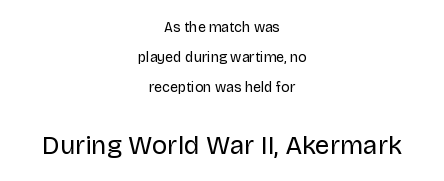
{"italic": "no", "bold": "no", "underline": "no", "align": "center", "line_spacing": "loose", "line_spacing_ratio": 2.15, "letter_spacing": "normal", "letter_spacing_em": 0.0, "larger_block": "second", "size_ratio": 1.86, "glyph_px": 26}
